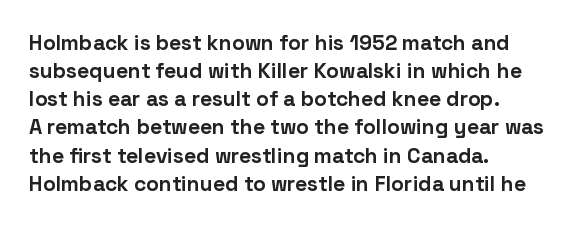
The image shows 21 px bold type, upright; set left-aligned, normal line spacing (1.34x), normal letter spacing, not underlined.
